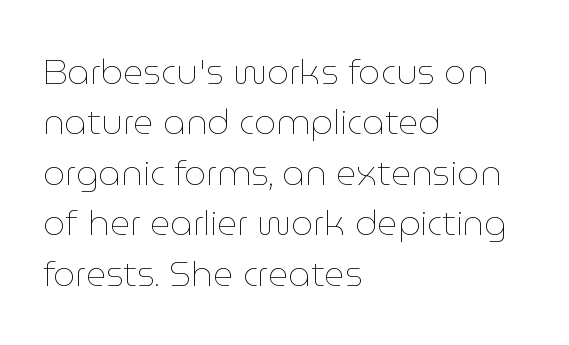
One-word summary of the alignment: left. What stands out about the letter spacing? Nothing — it is the standard amount. Stems and bowls with no extra thickness — not bold. Is there much room between lines? A standard amount, neither cramped nor airy. Every stem runs plumb, perpendicular to the baseline.
